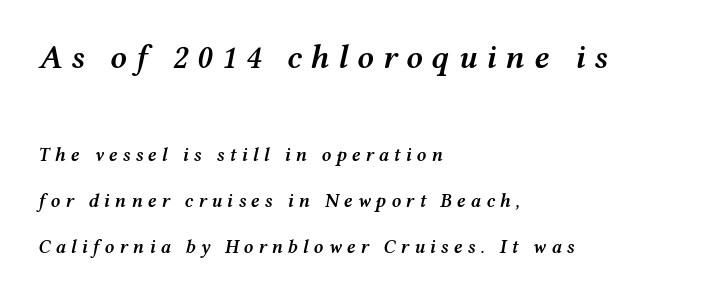
The image shows 33 px semibold, wide type, italic (leaning right); set left-aligned, loose line spacing (2.42x), unusually wide letter spacing (+0.26 em), not underlined; the first (top) block is 1.74x larger; medium stroke contrast and a medium x-height.
